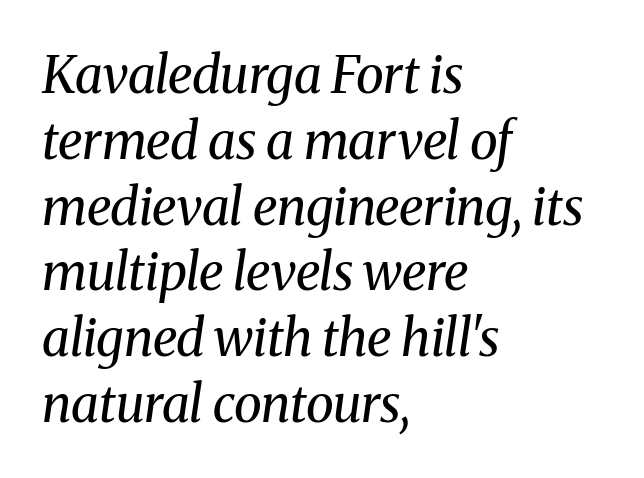
Q: Is the text bold? A: No.
Q: Is the text italic (slanted)? A: Yes, it leans right by about 8 degrees.
Q: Is the typeface a serif or a sans-serif typeface? A: Serif.
Q: Is the text underlined? A: No.
Q: How is the paragraph aligned? A: Left-aligned.
Q: Is the spacing between letters normal or unusually wide? A: Normal.
Q: Is the spacing between lines tight, normal or loose? A: Normal.
Q: Width (condensed, normal, or wide)? A: Normal.
Q: Stroke contrast? A: Medium.
Q: x-height? A: Medium.
Q: Monospaced? A: No.
